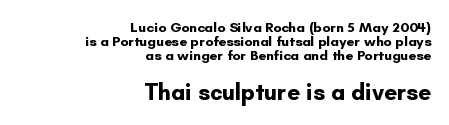
{"italic": "no", "bold": "yes", "underline": "no", "align": "right", "line_spacing": "tight", "line_spacing_ratio": 1.0, "letter_spacing": "normal", "letter_spacing_em": 0.0, "larger_block": "second", "size_ratio": 1.64, "glyph_px": 23}
